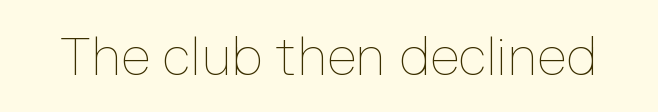
The typography opts for an upright posture over an oblique one. Honestly, there is no underline to notice here at all. Here the glyphs are tracked normally, forming tight word shapes. A quiet, ordinary-to-light weight characterises the typeface.
